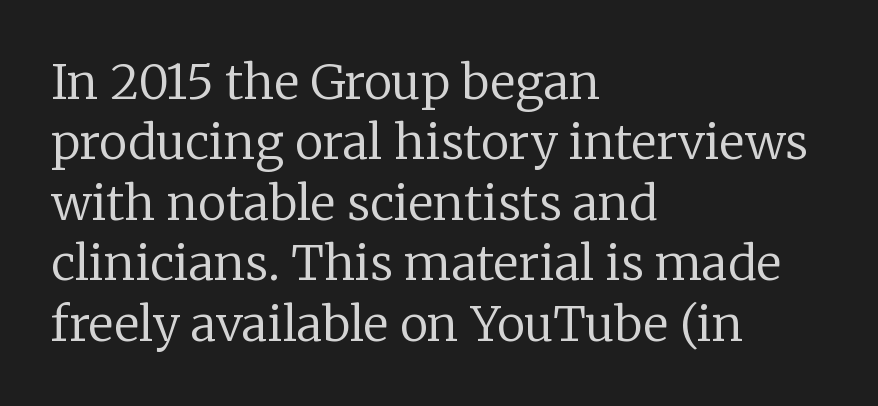
The image shows 48 px regular-weight serif type, upright; set left-aligned, normal line spacing (1.26x), normal letter spacing, not underlined; low stroke contrast and a medium x-height.
